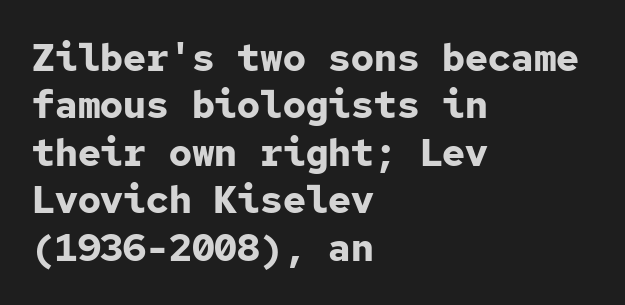
{"serif": "no", "italic": "no", "bold": "yes", "weight": "bold", "width": "normal", "stroke_contrast": "low", "x_height": "medium", "monospaced": "yes", "underline": "no", "align": "left", "line_spacing": "normal", "line_spacing_ratio": 1.25, "letter_spacing": "normal", "letter_spacing_em": 0.0, "glyph_px": 38}
